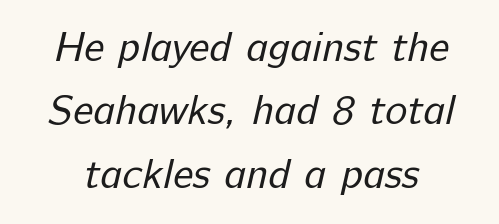
Vertical spacing — default. How are the letters spaced? Ordinarily, with no added tracking. Is this a sans? Yes — the strokes have no serifs. Varying glyph widths throughout — classic text-font behaviour. Stems here are at most as thick as an everyday book face.
